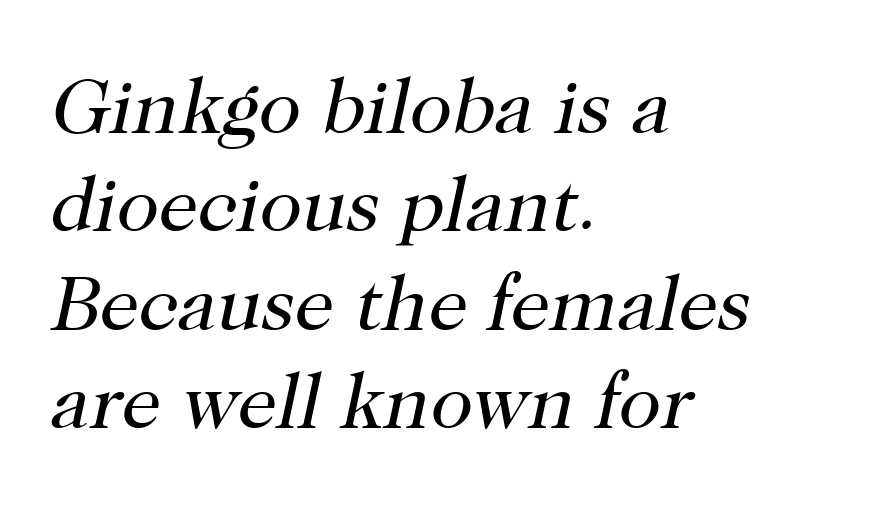
The image shows 78 px regular-weight serif type, italic (leaning right); set left-aligned, normal line spacing (1.26x), normal letter spacing, not underlined; high stroke contrast and a medium x-height.
